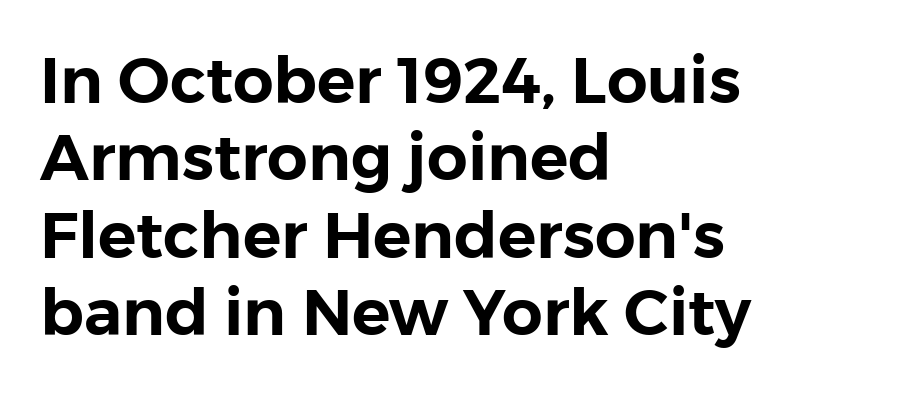
Q: Is the text italic (slanted)? A: No, it is upright.
Q: Is the typeface a serif or a sans-serif typeface? A: Sans-serif.
Q: Is the text underlined? A: No.
Q: How is the paragraph aligned? A: Left-aligned.
Q: Is the spacing between letters normal or unusually wide? A: Normal.
Q: Width (condensed, normal, or wide)? A: Normal.
Q: Stroke contrast? A: Low.
Q: x-height? A: Medium.
Q: Monospaced? A: No.
